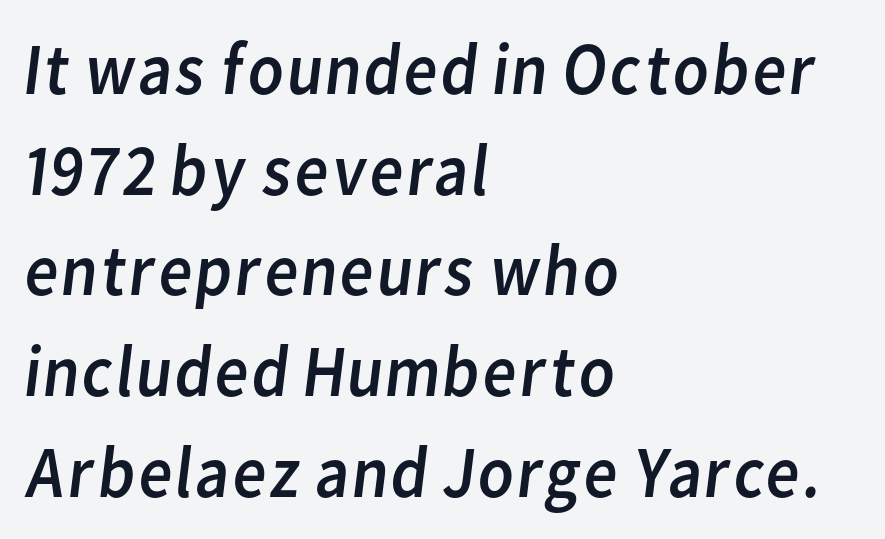
Reading down the column, the eye jumps a familiar distance to each next line. Only glyphs here, with clear space below each row. Think of a printed novel: that variable character pitch is what you see here. Honestly, the letter spacing is just normal — you wouldn't notice it.
